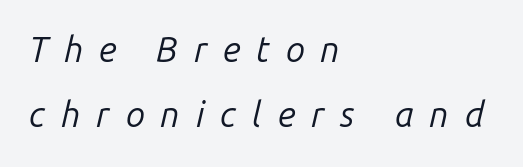
The image shows 35 px regular-weight type, italic (leaning right); set left-aligned, line spacing 1.87x, unusually wide letter spacing (+0.45 em), not underlined; low stroke contrast and a medium x-height.
